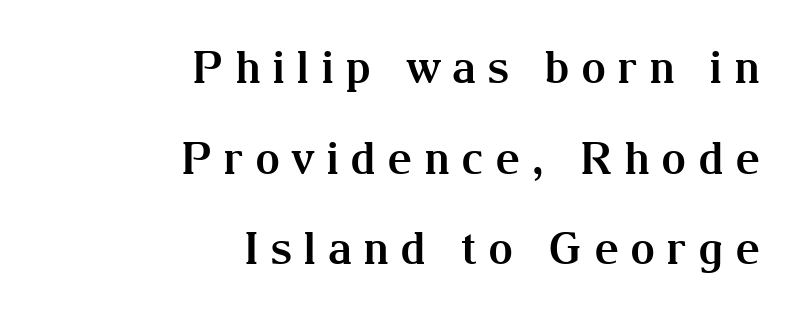
{"serif": "yes", "italic": "no", "bold": "yes", "weight": "bold", "width": "normal", "stroke_contrast": "medium", "x_height": "medium", "monospaced": "no", "underline": "no", "align": "right", "line_spacing": "loose", "line_spacing_ratio": 2.06, "letter_spacing": "wide", "letter_spacing_em": 0.25, "glyph_px": 44}
